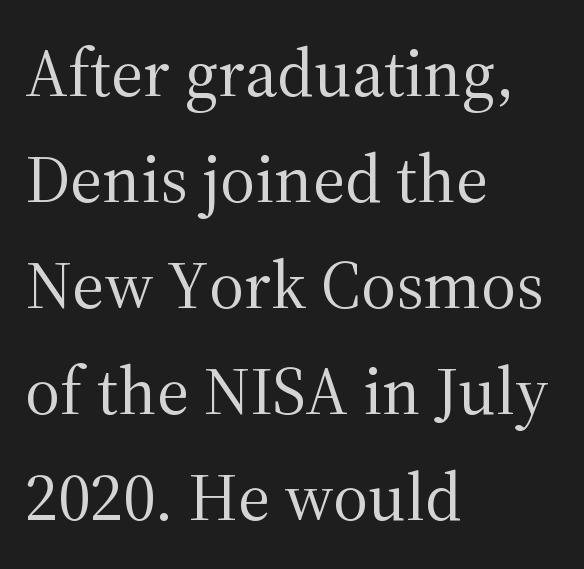
{"serif": "yes", "italic": "no", "bold": "no", "weight": "regular", "width": "normal", "stroke_contrast": "medium", "x_height": "medium", "monospaced": "no", "underline": "no", "align": "left", "line_spacing": "normal", "line_spacing_ratio": 1.56, "letter_spacing": "normal", "letter_spacing_em": 0.0, "glyph_px": 68}
